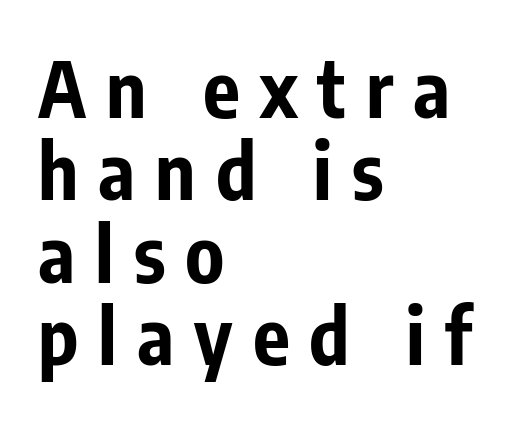
The face used here has the dense, thick strokes of a bold. Type without underlining. How are the letters spaced? Widely, with obvious added tracking. The vertical gap from one line to the next is small. The specimen reads as upright at a glance.
